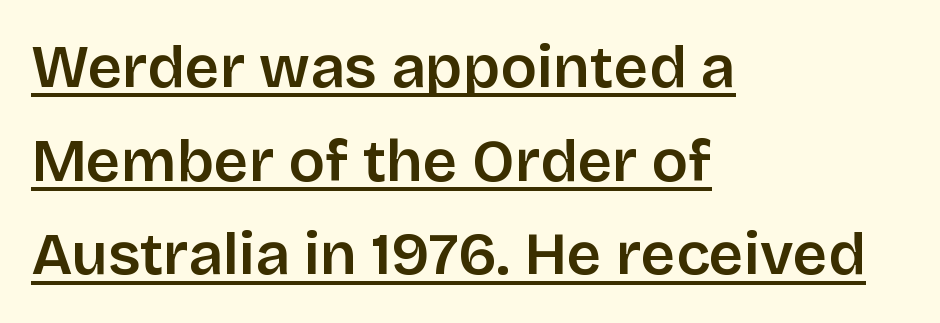
Q: Is the text bold? A: Semi-bold.
Q: Is the text italic (slanted)? A: No, it is upright.
Q: Is the typeface a serif or a sans-serif typeface? A: Sans-serif.
Q: Is the text underlined? A: Yes.
Q: How is the paragraph aligned? A: Left-aligned.
Q: Is the spacing between letters normal or unusually wide? A: Normal.
Q: Is the spacing between lines tight, normal or loose? A: Normal.
Q: Width (condensed, normal, or wide)? A: Normal.
Q: Stroke contrast? A: Low.
Q: x-height? A: Large.
Q: Monospaced? A: No.
